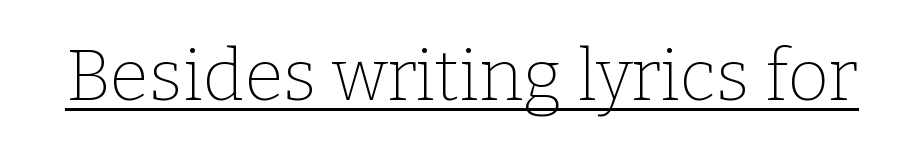
Q: Is the text bold? A: No.
Q: Is the text italic (slanted)? A: No, it is upright.
Q: Is the typeface a serif or a sans-serif typeface? A: Serif.
Q: Is the text underlined? A: Yes.
Q: Is the spacing between letters normal or unusually wide? A: Normal.
Q: Width (condensed, normal, or wide)? A: Normal.
Q: Stroke contrast? A: Low.
Q: x-height? A: Medium.
Q: Monospaced? A: No.
